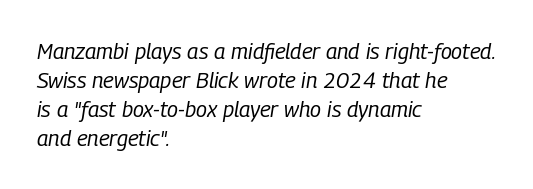
Rendered with sloped, italic letterforms. Line spacing here is normal. Nothing unusual about the tracking: characters are spaced as the font intends. Stem width sits at or under what a default text font uses. Notice how the passage keeps a crisp vertical edge on the left only. Underlining? Definitely not there.
